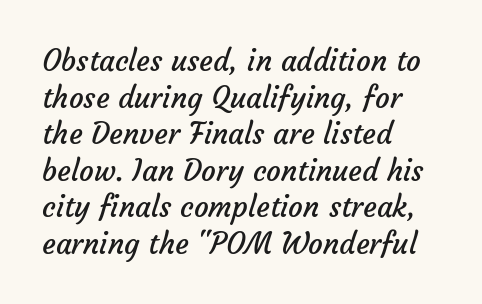
The image shows 29 px regular-weight sans-serif type; set left-aligned, normal line spacing (1.26x), normal letter spacing, not underlined; low stroke contrast and a medium x-height.
